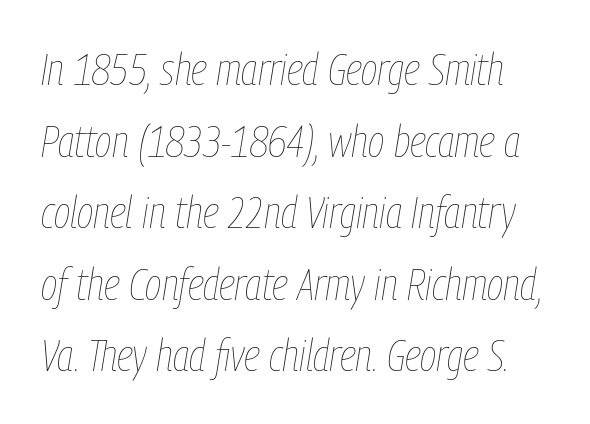
Q: Is the text bold? A: No.
Q: Is the text italic (slanted)? A: Yes, it leans right by about 9 degrees.
Q: Is the text underlined? A: No.
Q: Is the spacing between letters normal or unusually wide? A: Normal.
Q: Is the spacing between lines tight, normal or loose? A: Normal.
Q: Width (condensed, normal, or wide)? A: Condensed.
Q: Stroke contrast? A: Low.
Q: x-height? A: Medium.
Q: Monospaced? A: No.
